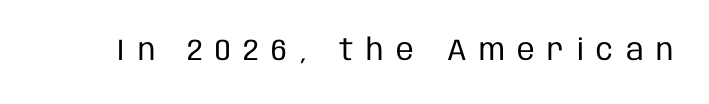
Q: Is the text bold? A: No.
Q: Is the text italic (slanted)? A: No, it is upright.
Q: Is the typeface a serif or a sans-serif typeface? A: Sans-serif.
Q: Is the text underlined? A: No.
Q: Is the spacing between letters normal or unusually wide? A: Unusually wide.
Q: Width (condensed, normal, or wide)? A: Condensed.
Q: Stroke contrast? A: Low.
Q: x-height? A: Large.
Q: Monospaced? A: No.
